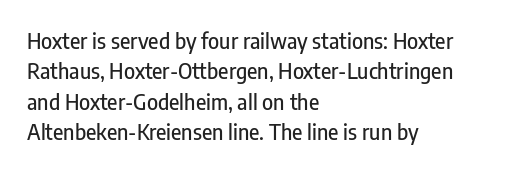
Q: Is the text italic (slanted)? A: No, it is upright.
Q: Is the text underlined? A: No.
Q: How is the paragraph aligned? A: Left-aligned.
Q: Is the spacing between letters normal or unusually wide? A: Normal.
Q: Is the spacing between lines tight, normal or loose? A: Normal.
